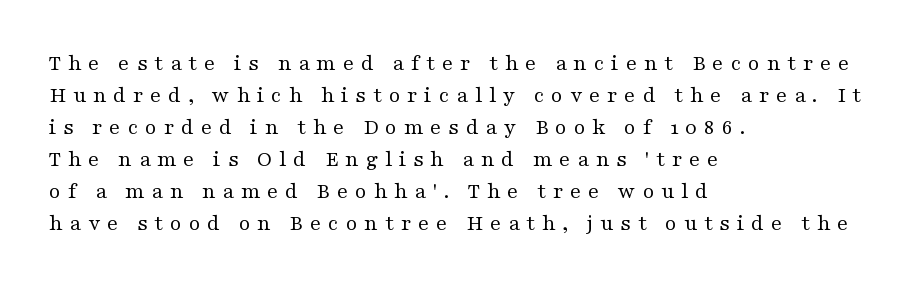
The image shows 23 px text type, upright; set left-aligned, normal line spacing (1.39x), unusually wide letter spacing (+0.3 em), not underlined.
